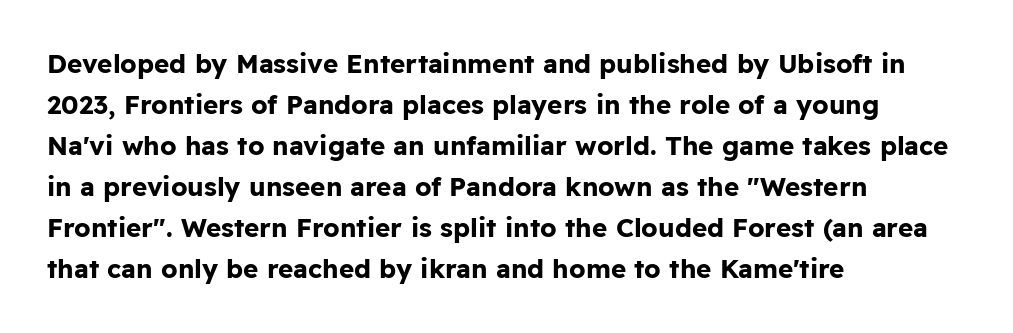
{"italic": "no", "bold": "yes", "underline": "no", "align": "left", "line_spacing": "normal", "line_spacing_ratio": 1.58, "letter_spacing": "normal", "letter_spacing_em": 0.0, "glyph_px": 26}
